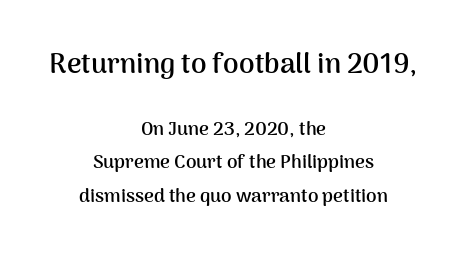
The image shows 28 px semibold sans-serif type, upright; set centered, line spacing 1.76x, normal letter spacing, not underlined; the first (top) block is 1.47x larger; medium stroke contrast and a medium x-height.
